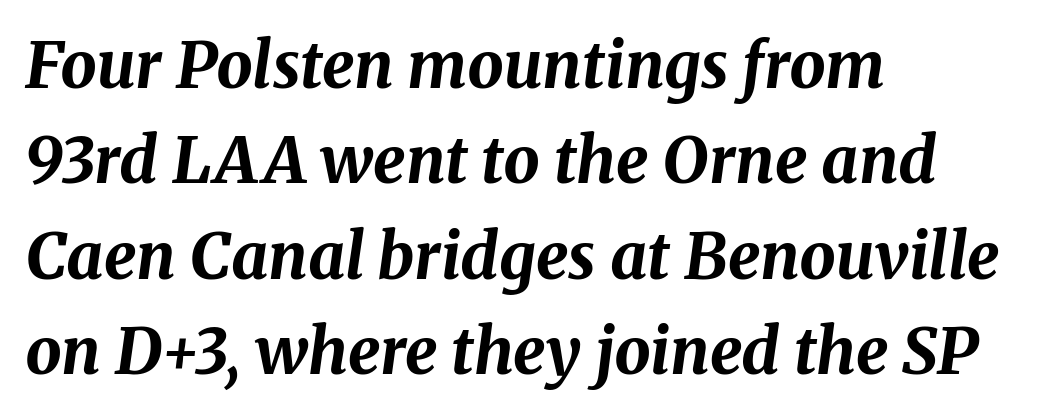
Typeset ragged right — the left edge is the straight one. Strong, thick strokes mark this as bold type. Rows of type keep a routine distance in the vertical direction. Lines of text with bare space underneath. Glyph-to-glyph distance matches everyday printed text. Characters are canted at an angle relative to the baseline's perpendicular.
